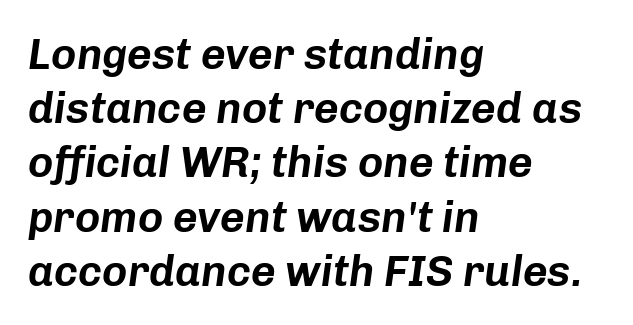
No word sits above an underline. In terms of posture, this sample is oblique. Glyph-to-glyph distance matches everyday printed text. Does the leading feel generous? No, just average.
